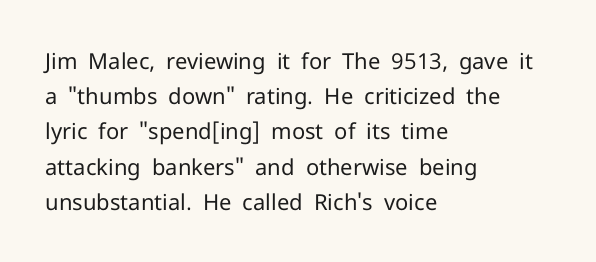
The image shows 22 px text type, upright; set left-aligned, normal line spacing (1.6x), normal letter spacing, not underlined.
